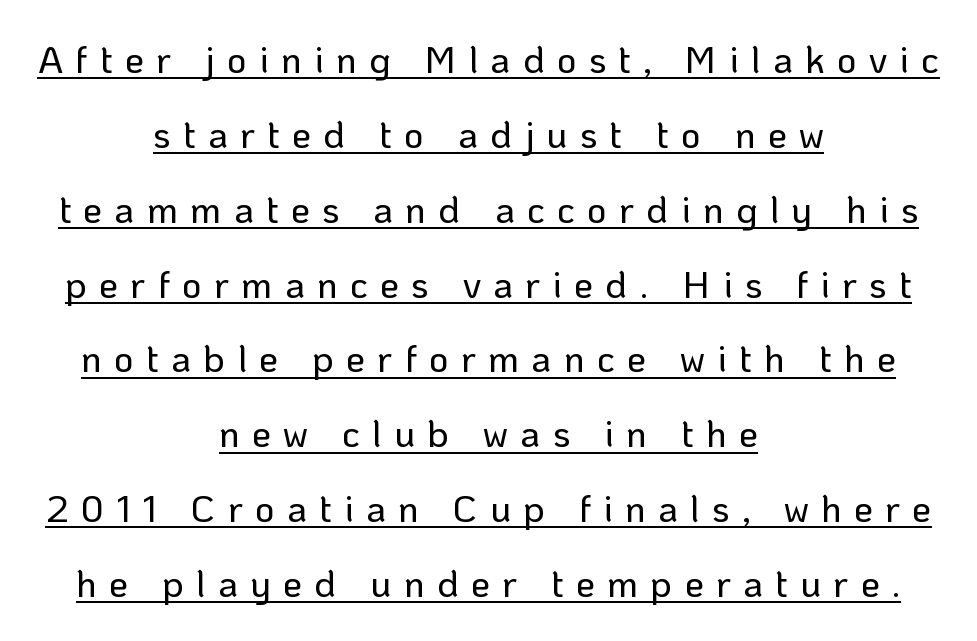
The image shows 38 px sans-serif type, upright; set centered, loose line spacing (1.97x), unusually wide letter spacing (+0.32 em), underlined; low stroke contrast and a medium x-height.
